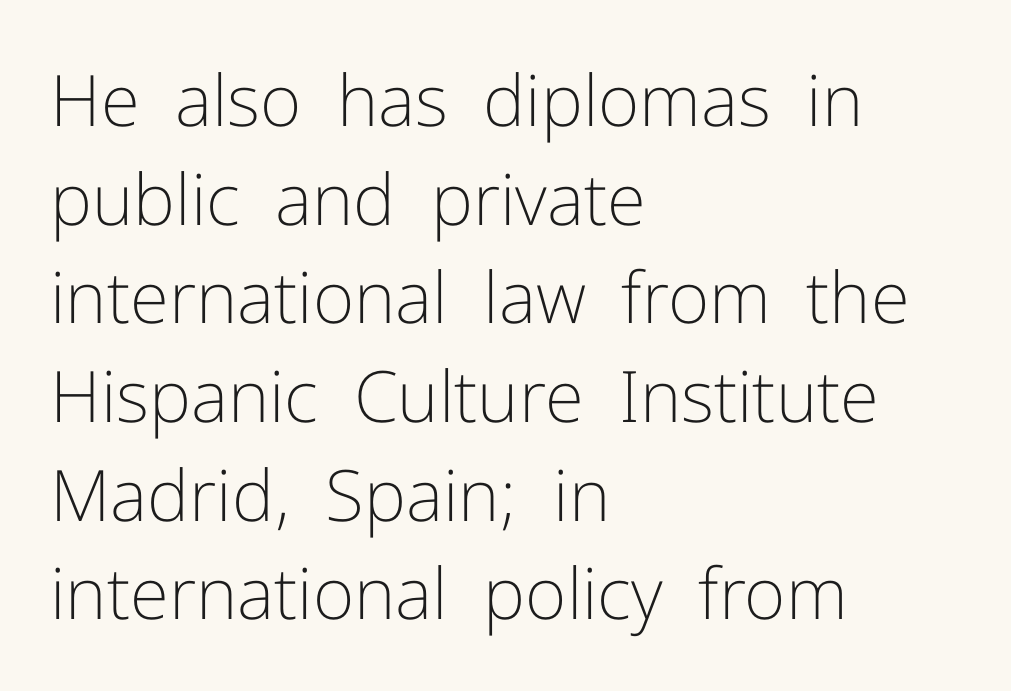
{"serif": "no", "italic": "no", "bold": "no", "weight": "light", "width": "normal", "stroke_contrast": "low", "x_height": "medium", "monospaced": "no", "underline": "no", "align": "left", "line_spacing": "normal", "line_spacing_ratio": 1.39, "letter_spacing": "normal", "letter_spacing_em": 0.0, "glyph_px": 71}
